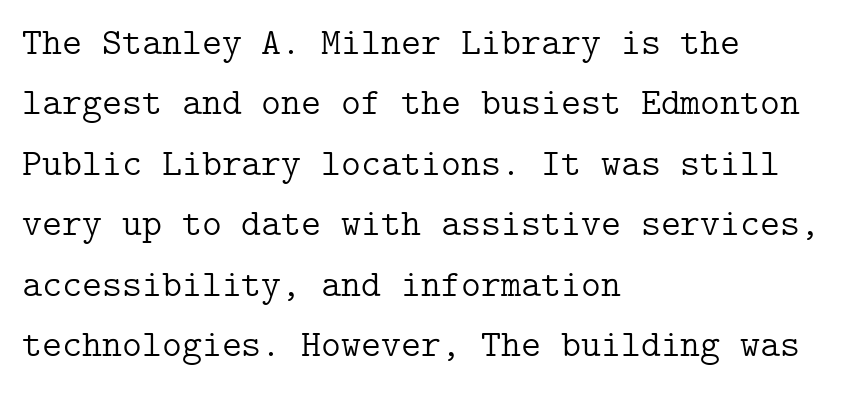
On a weight scale, this lands at 450 or below. If you drew a line through each stem, it would be perfectly vertical. Decoration check: the copy has no underline. Stroke terminals: seriffed. The face used here is rendered with its standard letterfit.
